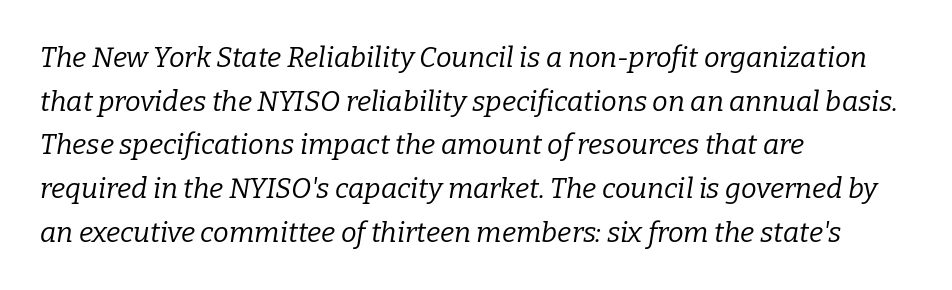
Q: Is the text bold? A: No.
Q: Is the text italic (slanted)? A: Yes, it leans right by about 9 degrees.
Q: Is the typeface a serif or a sans-serif typeface? A: Serif.
Q: Is the text underlined? A: No.
Q: How is the paragraph aligned? A: Left-aligned.
Q: Is the spacing between letters normal or unusually wide? A: Normal.
Q: Is the spacing between lines tight, normal or loose? A: Normal.
Q: Width (condensed, normal, or wide)? A: Normal.
Q: Stroke contrast? A: Low.
Q: x-height? A: Medium.
Q: Monospaced? A: No.
